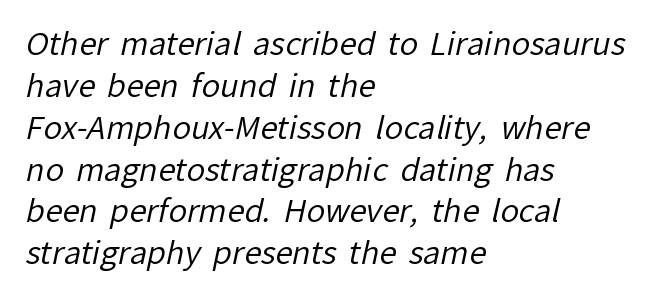
The image shows 31 px regular-weight sans-serif type; set left-aligned, normal line spacing (1.35x), normal letter spacing, not underlined; low stroke contrast and a medium x-height.
